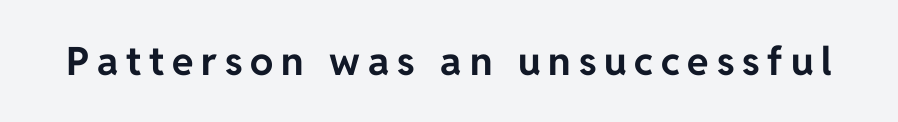
Weight check: bold — yes, fully. The letters are spread apart with noticeably loose tracking. Think of a printed novel: that variable character pitch is what you see here. Each row of text sits above clean, open space.
